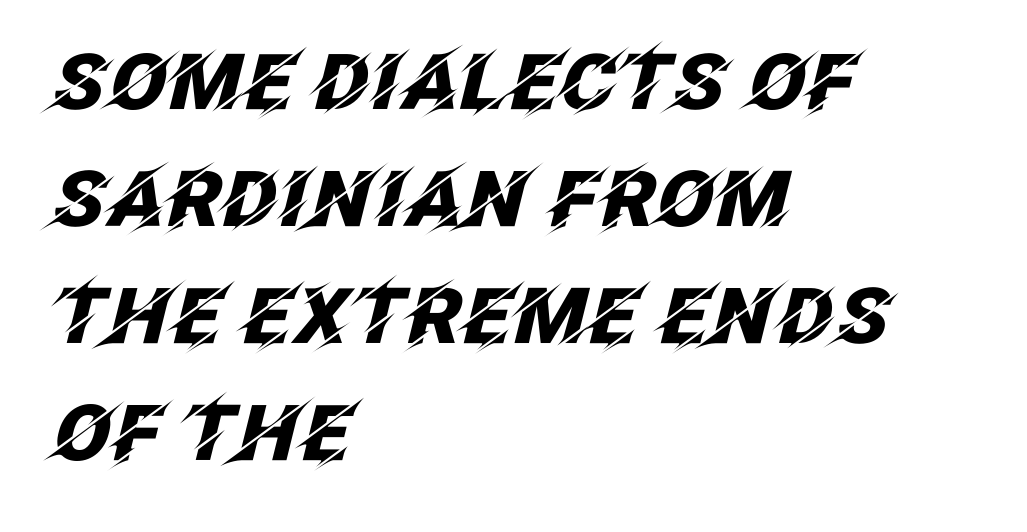
Q: Is the text bold? A: Yes.
Q: Is the text italic (slanted)? A: Yes, it leans right by about 12 degrees.
Q: Is the text underlined? A: No.
Q: How is the paragraph aligned? A: Left-aligned.
Q: Is the spacing between letters normal or unusually wide? A: Normal.
Q: Is the spacing between lines tight, normal or loose? A: Normal.
Q: Width (condensed, normal, or wide)? A: Normal.
Q: Stroke contrast? A: Low.
Q: x-height? A: Large.
Q: Monospaced? A: No.
